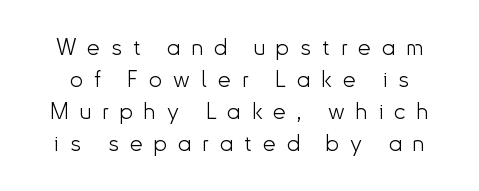
{"italic": "no", "bold": "no", "underline": "no", "line_spacing": "normal", "line_spacing_ratio": 1.39, "letter_spacing": "wide", "letter_spacing_em": 0.48, "glyph_px": 23}
